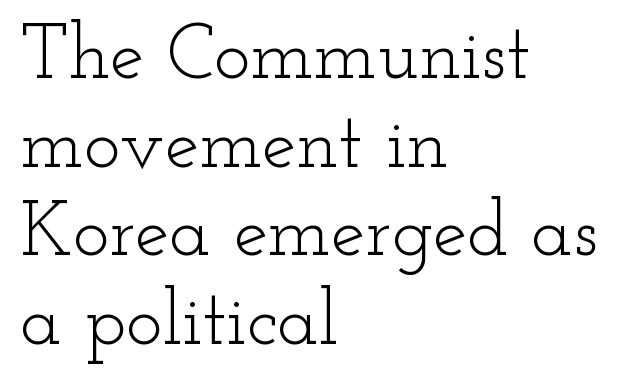
Q: Is the text bold? A: No.
Q: Is the text italic (slanted)? A: No, it is upright.
Q: Is the typeface a serif or a sans-serif typeface? A: Serif.
Q: Is the text underlined? A: No.
Q: How is the paragraph aligned? A: Left-aligned.
Q: Is the spacing between letters normal or unusually wide? A: Normal.
Q: Is the spacing between lines tight, normal or loose? A: Tight.
Q: Width (condensed, normal, or wide)? A: Wide.
Q: Stroke contrast? A: Low.
Q: x-height? A: Small.
Q: Monospaced? A: No.
